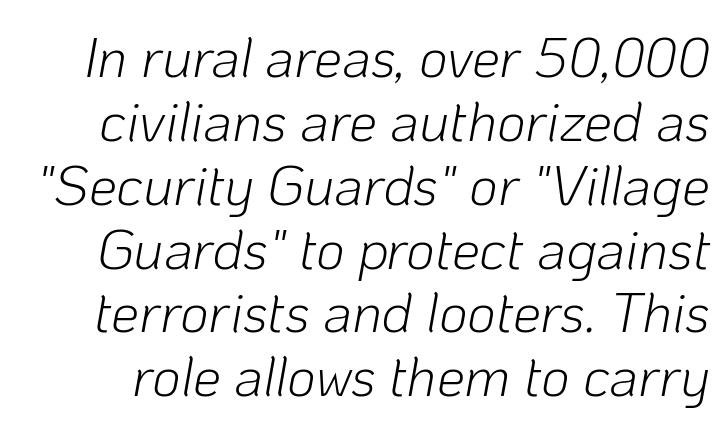
There's an unmistakable incline to the writing here. This rendering features lettering with no underline. The face looks like a standard text weight, possibly lighter. The letters sit at their default tracking, neither squeezed nor spread. The leading is snug, giving the passage a crowded texture. Looks like regular typesetting: each glyph gets only the width it needs.
